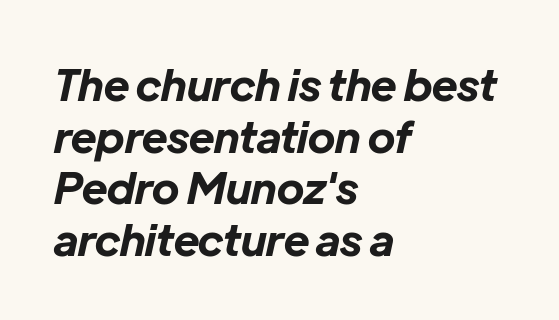
Tall strokes in this sample are angled rather than plumb. Is this a fixed-width face? No — the glyphs have proportional, varying widths. Compared with a centered layout, this one pins lines to the left instead. There is no visible air inserted between adjacent glyphs.
